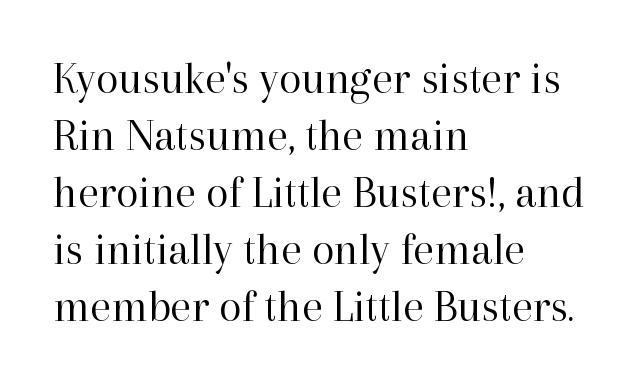
Q: Is the text bold? A: No.
Q: Is the text italic (slanted)? A: No, it is upright.
Q: Is the typeface a serif or a sans-serif typeface? A: Serif.
Q: Is the text underlined? A: No.
Q: How is the paragraph aligned? A: Left-aligned.
Q: Is the spacing between letters normal or unusually wide? A: Normal.
Q: Width (condensed, normal, or wide)? A: Normal.
Q: Stroke contrast? A: High.
Q: x-height? A: Medium.
Q: Monospaced? A: No.
